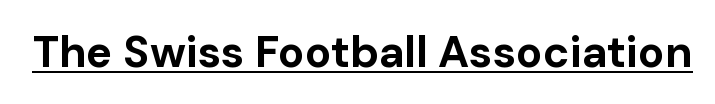
Q: Is the text bold? A: Yes.
Q: Is the text italic (slanted)? A: No, it is upright.
Q: Is the typeface a serif or a sans-serif typeface? A: Sans-serif.
Q: Is the text underlined? A: Yes.
Q: Is the spacing between letters normal or unusually wide? A: Normal.
Q: Width (condensed, normal, or wide)? A: Normal.
Q: Stroke contrast? A: Low.
Q: x-height? A: Medium.
Q: Monospaced? A: No.
